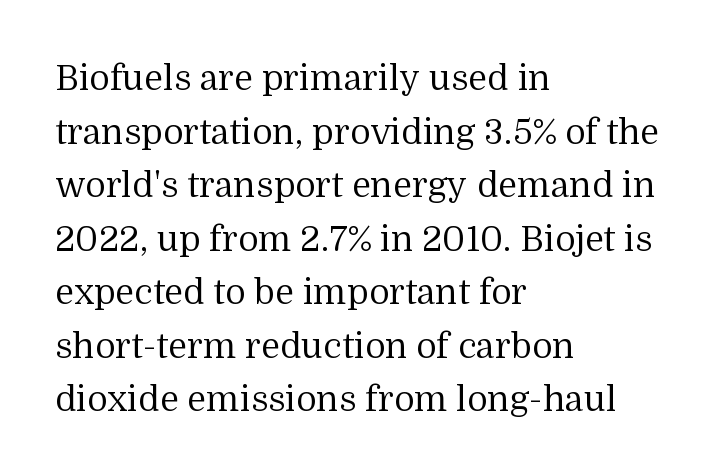
The image shows 35 px regular-weight serif type, upright; set left-aligned, normal line spacing (1.53x), normal letter spacing, not underlined; medium stroke contrast and a medium x-height.
